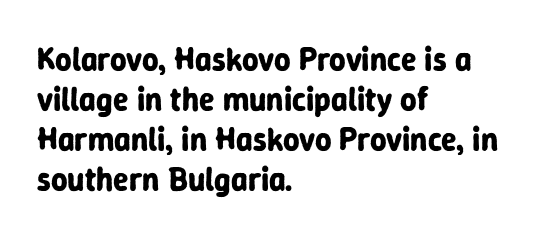
The image shows 32 px bold sans-serif type, upright; set left-aligned, normal line spacing (1.25x), normal letter spacing, not underlined; low stroke contrast and a medium x-height.
